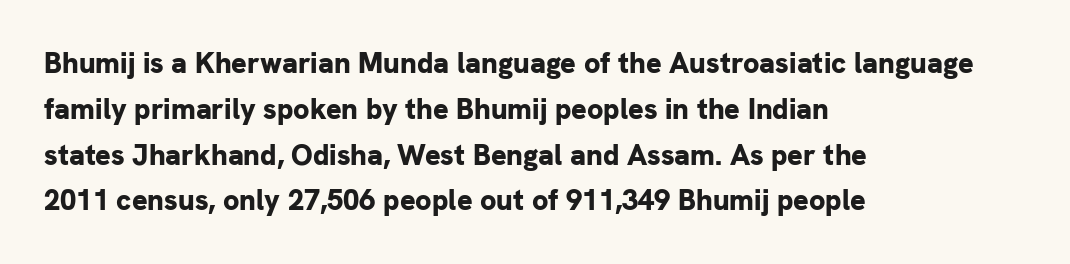
Horizontally, the lines are justified to the leading edge only. No feet cap the strokes, marking this as sans-serif type. Does the weight exceed regular? Yes, all the way to bold. No extra tracking has been applied to these lines. Clear beneath every line of the passage.
